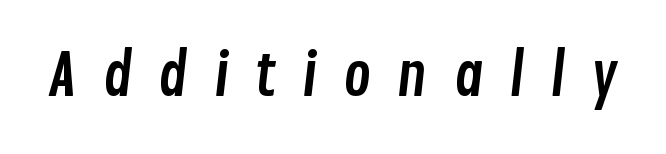
Character widths vary here, with narrow letters taking less room than wide ones. Typographically, this falls in the sans-serif category. A typesetter would call this heavily tracked-out type. Plain, unruled lines of type.
